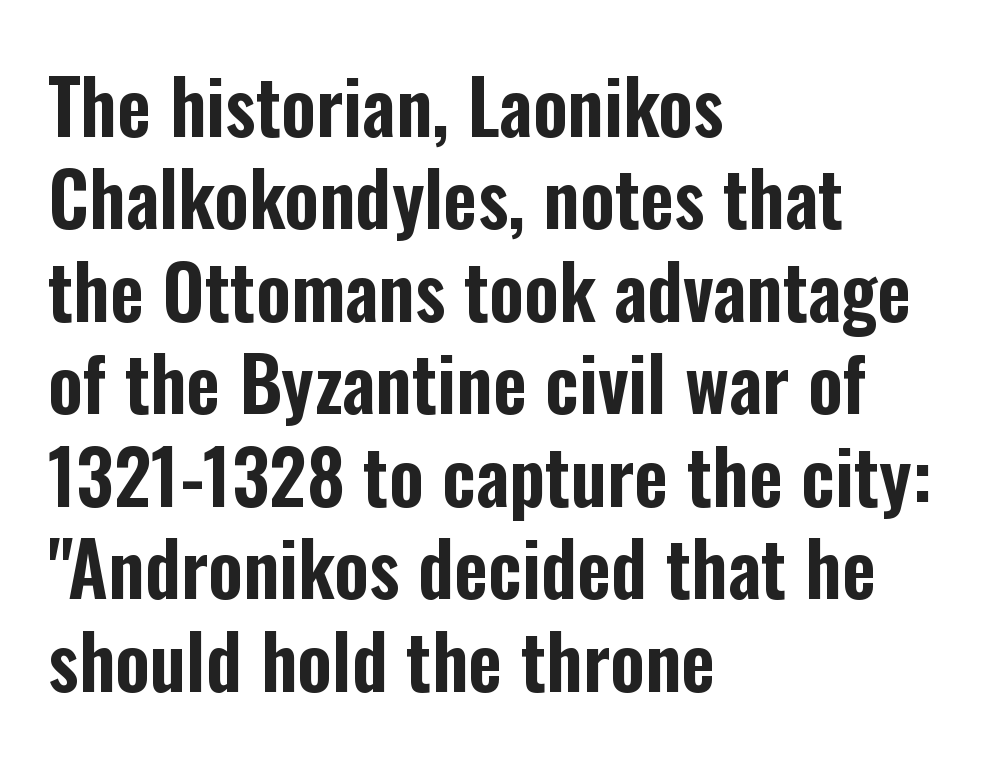
In terms of letterform style, serifs are entirely absent. Is the letter spacing exaggerated? No — it looks like the ordinary default. Reading down the block, your eye returns to a fixed left position each line. Each letter keeps its own natural width here, so spacing adapts to shape. Leading matches the norm, producing a regular column. Check under the words: just untouched page.
